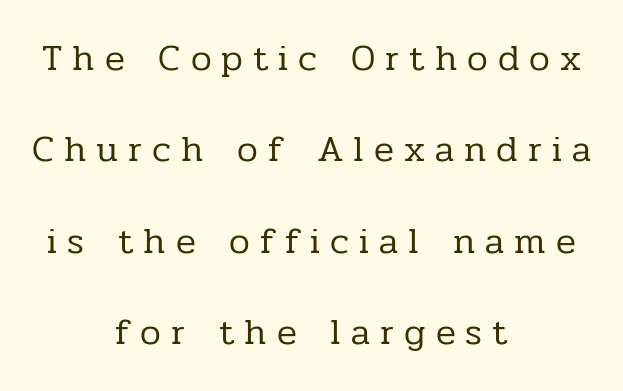
{"serif": "yes", "italic": "no", "bold": "no", "weight": "regular", "width": "normal", "stroke_contrast": "low", "x_height": "medium", "monospaced": "no", "underline": "no", "align": "center", "line_spacing": "loose", "line_spacing_ratio": 2.47, "letter_spacing": "wide", "letter_spacing_em": 0.27, "glyph_px": 37}
